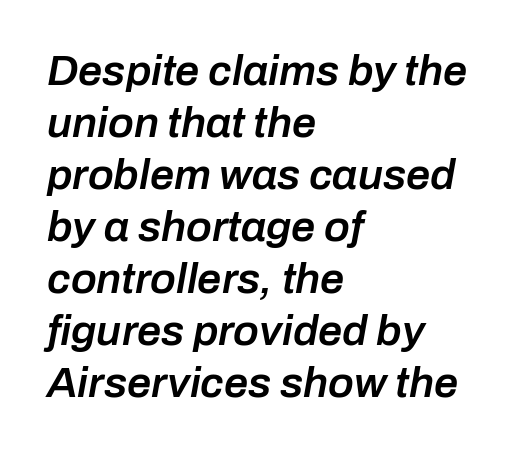
{"italic": "yes", "lean": "right", "slant_degrees": 10, "bold": "semi", "weight": "semibold", "width": "normal", "stroke_contrast": "low", "x_height": "medium", "monospaced": "no", "underline": "no", "align": "left", "line_spacing_ratio": 1.21, "letter_spacing": "normal", "letter_spacing_em": 0.0, "glyph_px": 43}
